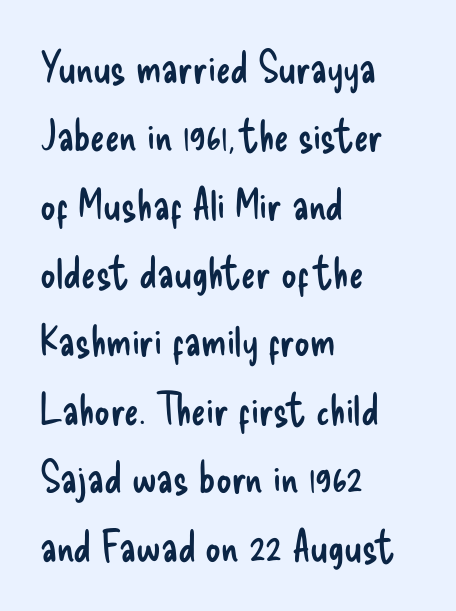
Q: Is the text bold? A: No.
Q: Is the text italic (slanted)? A: No, it is upright.
Q: Is the typeface a serif or a sans-serif typeface? A: Sans-serif.
Q: Is the text underlined? A: No.
Q: How is the paragraph aligned? A: Left-aligned.
Q: Is the spacing between letters normal or unusually wide? A: Normal.
Q: Is the spacing between lines tight, normal or loose? A: Normal.
Q: Width (condensed, normal, or wide)? A: Condensed.
Q: Stroke contrast? A: Low.
Q: x-height? A: Small.
Q: Monospaced? A: No.
